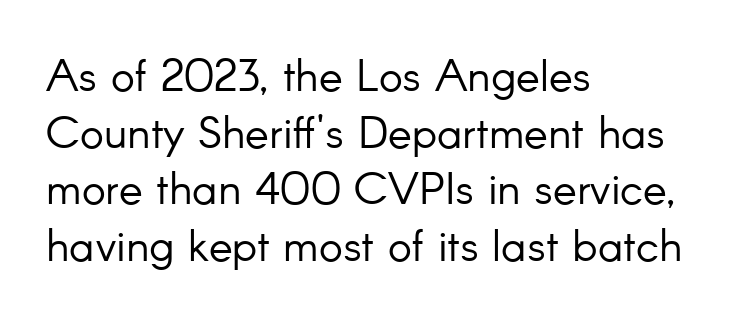
The image shows 45 px light sans-serif type, upright; set left-aligned, normal line spacing (1.26x), normal letter spacing, not underlined; low stroke contrast and a small x-height.
